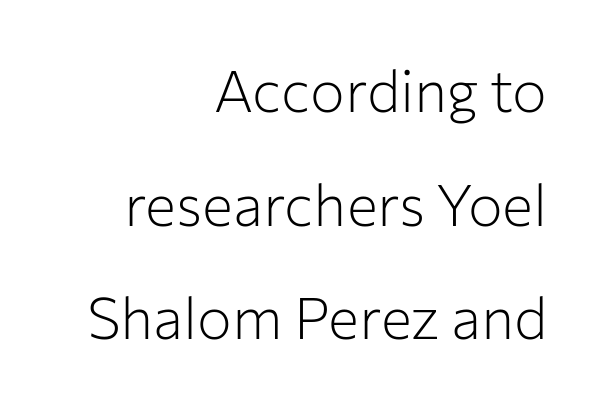
Q: Is the text bold? A: No.
Q: Is the text italic (slanted)? A: No, it is upright.
Q: Is the typeface a serif or a sans-serif typeface? A: Sans-serif.
Q: Is the text underlined? A: No.
Q: How is the paragraph aligned? A: Right-aligned.
Q: Is the spacing between letters normal or unusually wide? A: Normal.
Q: Is the spacing between lines tight, normal or loose? A: Loose.
Q: Width (condensed, normal, or wide)? A: Normal.
Q: Stroke contrast? A: Low.
Q: x-height? A: Medium.
Q: Monospaced? A: No.
